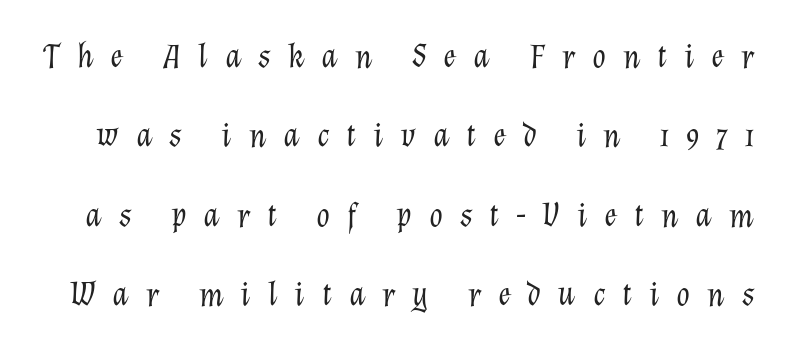
The space between consecutive lines is lavish. Glance below the letters and you will spot only blank space. The strokes are not fattened; the text isn't bold. Does the lettering tilt? It does — this is italic. The rendering inserts visible extra space after every character. Each letter keeps its own natural width here, so spacing adapts to shape.
